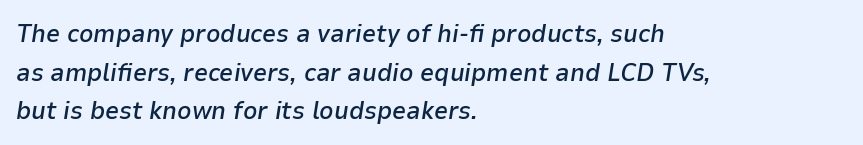
Plain, unruled lines of type. A student would call this left alignment; a typographer would say flush left, rag right. This is the in-between weight designers call semibold or demi. The text carries the slant typical of an italic or oblique font. You could call the tracking neutral — neither tight nor loose.
